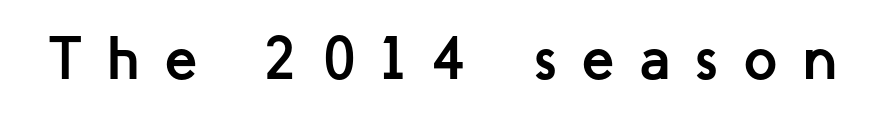
{"serif": "no", "italic": "no", "bold": "yes", "weight": "semibold", "width": "normal", "stroke_contrast": "low", "x_height": "medium", "monospaced": "no", "underline": "no", "letter_spacing": "wide", "letter_spacing_em": 0.4, "glyph_px": 61}
